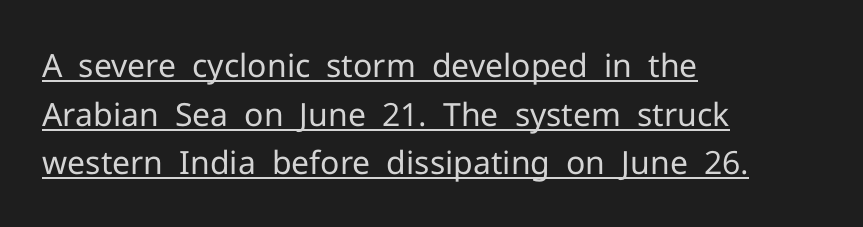
The image shows 32 px regular-weight sans-serif type, upright; set left-aligned, normal line spacing (1.52x), normal letter spacing, underlined; low stroke contrast and a medium x-height.
